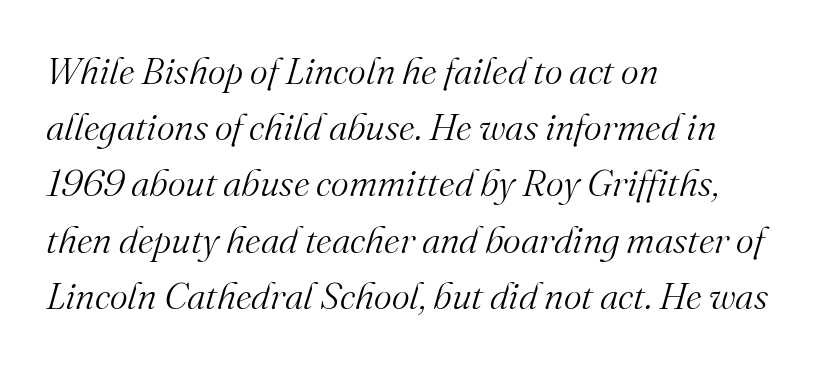
The image shows 38 px light serif type, italic (leaning right); set left-aligned, normal line spacing (1.48x), normal letter spacing, not underlined; medium stroke contrast and a small x-height.
